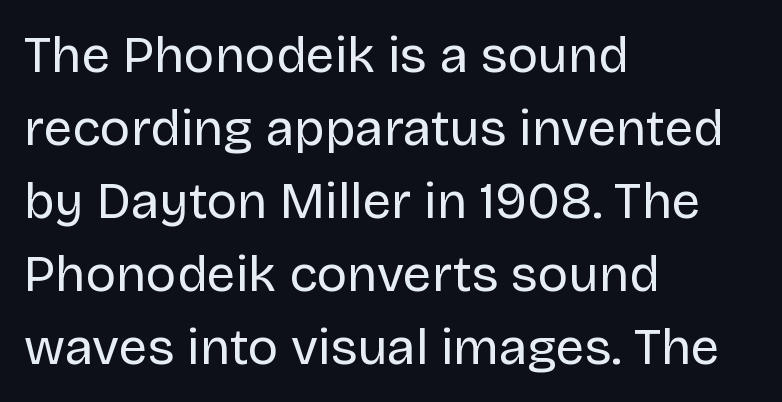
{"serif": "no", "italic": "no", "bold": "no", "weight": "regular", "width": "normal", "stroke_contrast": "low", "x_height": "large", "monospaced": "no", "underline": "no", "align": "left", "line_spacing": "normal", "line_spacing_ratio": 1.43, "letter_spacing": "normal", "letter_spacing_em": 0.0, "glyph_px": 51}
